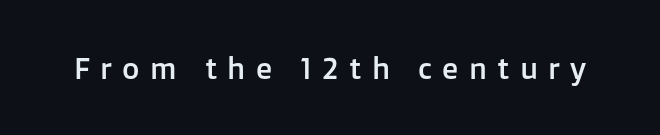
No feet cap the strokes, marking this as sans-serif type. Someone cranked the tracking dial way up on this one. Quick note: underline off. Here the designer chose a conventional face with non-uniform glyph widths. If you drew a line through each stem, it would be perfectly vertical.
